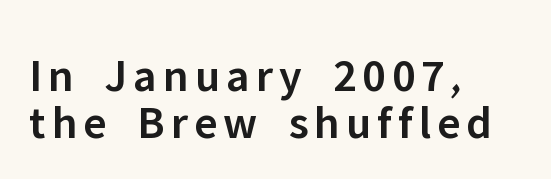
Q: Is the text bold? A: Semi-bold.
Q: Is the text italic (slanted)? A: No, it is upright.
Q: Is the typeface a serif or a sans-serif typeface? A: Sans-serif.
Q: Is the text underlined? A: No.
Q: How is the paragraph aligned? A: Left-aligned.
Q: Is the spacing between lines tight, normal or loose? A: Tight.
Q: Width (condensed, normal, or wide)? A: Normal.
Q: Stroke contrast? A: Low.
Q: x-height? A: Medium.
Q: Monospaced? A: No.
